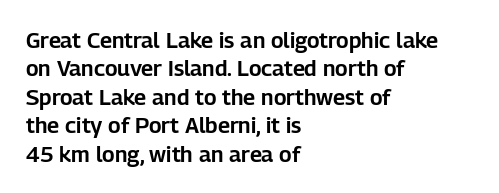
Q: Is the text italic (slanted)? A: No, it is upright.
Q: Is the text underlined? A: No.
Q: How is the paragraph aligned? A: Left-aligned.
Q: Is the spacing between letters normal or unusually wide? A: Normal.
Q: Is the spacing between lines tight, normal or loose? A: Normal.
